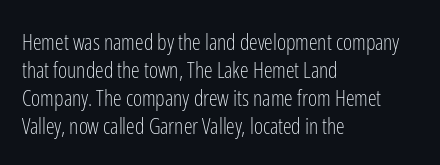
{"italic": "no", "bold": "no", "underline": "no", "align": "left", "line_spacing": "normal", "line_spacing_ratio": 1.28, "letter_spacing": "normal", "letter_spacing_em": 0.0, "glyph_px": 22}
